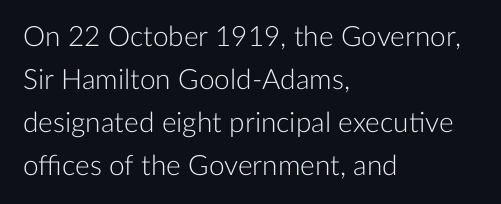
All the whitespace from short lines collects on the right. Here the designer chose a conventional face with non-uniform glyph widths. To sum up the face: it is a sans, with no serifs. The zone under the glyphs is completely vacant.
